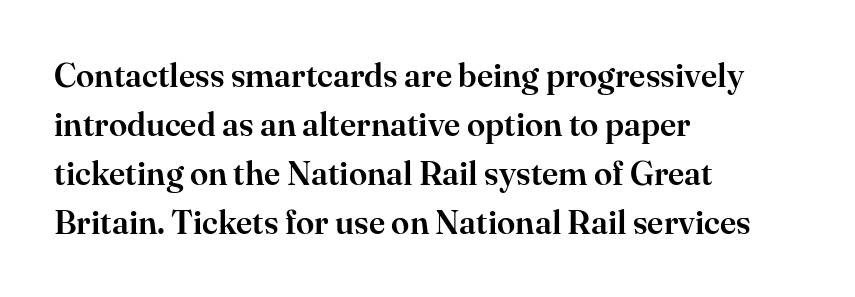
{"serif": "yes", "italic": "no", "width": "normal", "stroke_contrast": "high", "x_height": "small", "monospaced": "no", "underline": "no", "align": "left", "line_spacing": "normal", "line_spacing_ratio": 1.48, "letter_spacing": "normal", "letter_spacing_em": 0.0, "glyph_px": 33}
